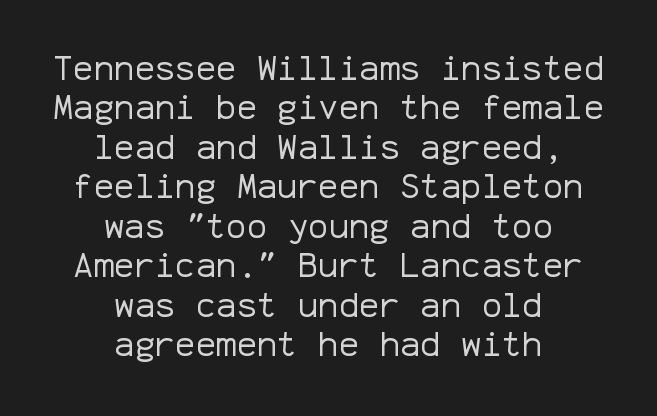
The image shows 34 px regular-weight sans-serif type, upright, monospaced; set centered, line spacing 1.16x, normal letter spacing, not underlined; low stroke contrast and a medium x-height.
